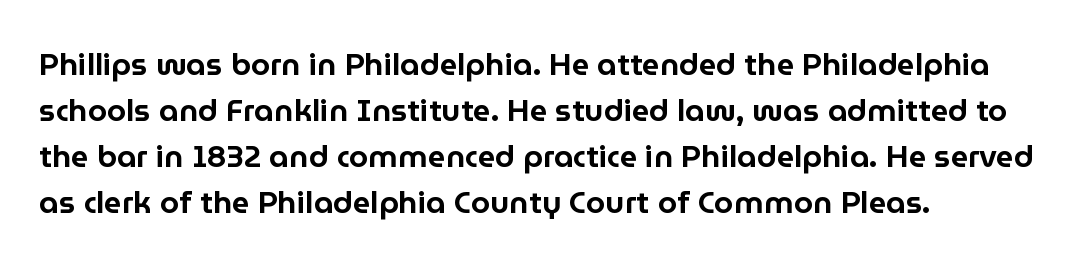
{"serif": "no", "italic": "no", "width": "normal", "stroke_contrast": "low", "x_height": "medium", "monospaced": "no", "underline": "no", "align": "left", "line_spacing": "normal", "line_spacing_ratio": 1.48, "letter_spacing": "normal", "letter_spacing_em": 0.0, "glyph_px": 31}
